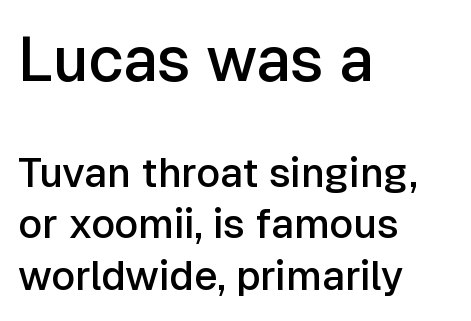
Q: Is the text bold? A: Semi-bold.
Q: Is the text italic (slanted)? A: No, it is upright.
Q: Is the typeface a serif or a sans-serif typeface? A: Sans-serif.
Q: Is the text underlined? A: No.
Q: How is the paragraph aligned? A: Left-aligned.
Q: Is the spacing between letters normal or unusually wide? A: Normal.
Q: Is the spacing between lines tight, normal or loose? A: Normal.
Q: Which block of text is set in a larger size, the first (top) or the second (bottom)? A: The first (top) one.
Q: Width (condensed, normal, or wide)? A: Normal.
Q: Stroke contrast? A: Low.
Q: x-height? A: Medium.
Q: Monospaced? A: No.
